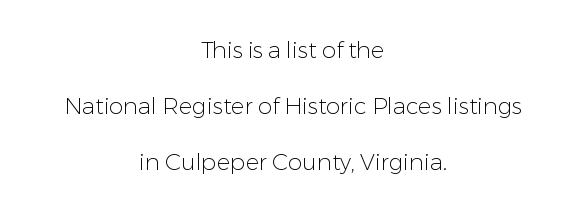
Does the leading feel generous? Absolutely, it's lavish. This is the regular roman posture of the typeface. Rule under the text: the space is simply empty. Think standard paragraph weight, or any step lighter than that. How are the letters spaced? Ordinarily, with no added tracking. The passage is arranged like a title page — every line centered.
